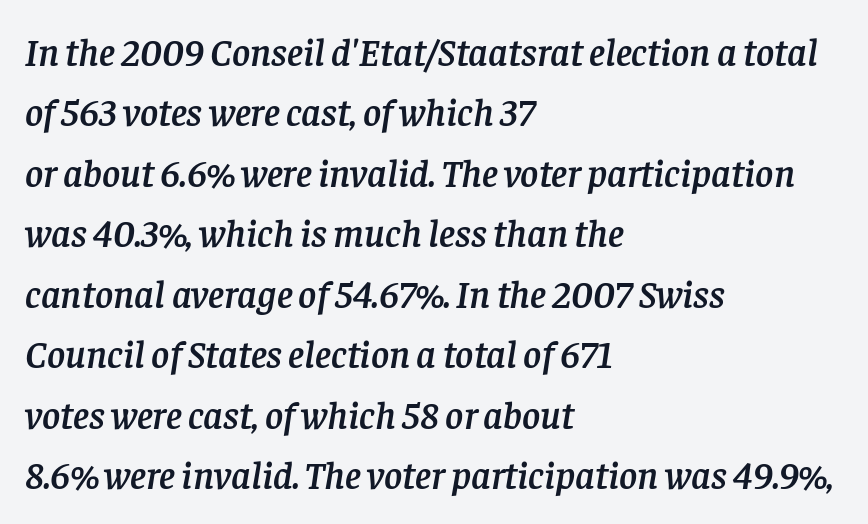
Q: Is the text italic (slanted)? A: Yes, it leans right by about 8 degrees.
Q: Is the typeface a serif or a sans-serif typeface? A: Serif.
Q: Is the text underlined? A: No.
Q: How is the paragraph aligned? A: Left-aligned.
Q: Is the spacing between letters normal or unusually wide? A: Normal.
Q: Is the spacing between lines tight, normal or loose? A: Normal.
Q: Width (condensed, normal, or wide)? A: Normal.
Q: Stroke contrast? A: Low.
Q: x-height? A: Large.
Q: Monospaced? A: No.
